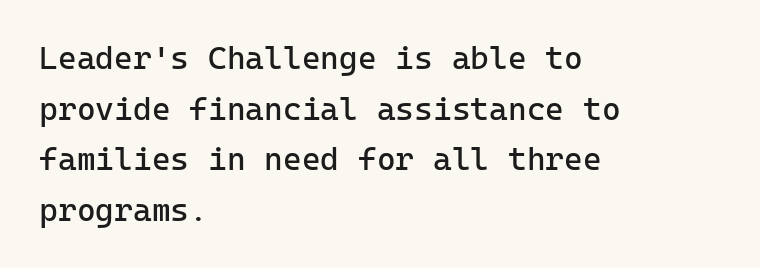
{"serif": "no", "italic": "no", "bold": "no", "weight": "regular", "width": "normal", "stroke_contrast": "low", "x_height": "medium", "underline": "no", "align": "left", "line_spacing": "normal", "line_spacing_ratio": 1.58, "letter_spacing": "normal", "letter_spacing_em": 0.0, "glyph_px": 32}
